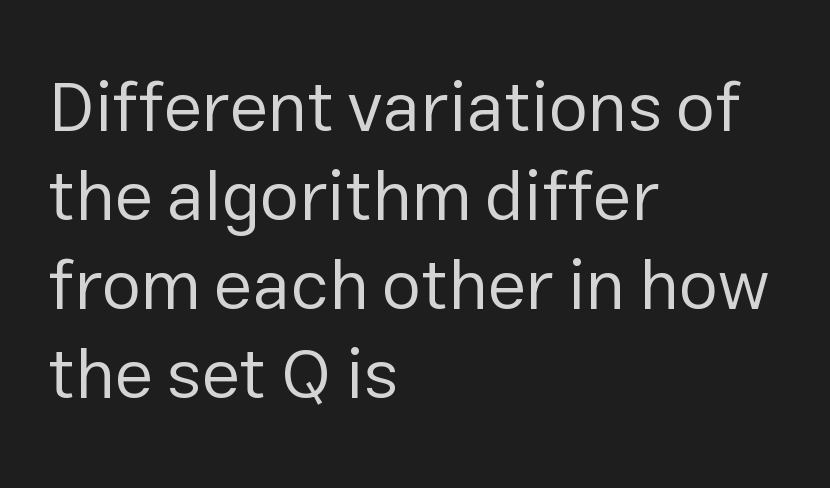
Is there much room between lines? A standard amount, neither cramped nor airy. Short and long lines alike share a common starting point at left. Nothing sits at the stroke ends, so this counts as sans-serif. Plain, unruled lines of type. In terms of letterspacing, this is plain default setting.
